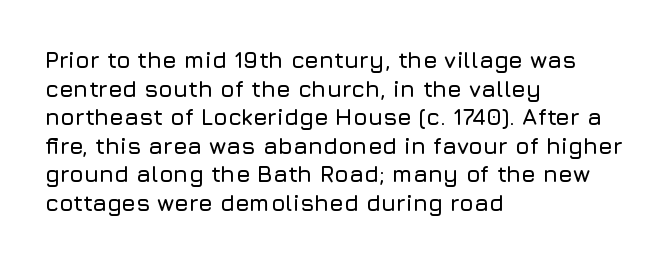
Q: Is the text italic (slanted)? A: No, it is upright.
Q: Is the text underlined? A: No.
Q: How is the paragraph aligned? A: Left-aligned.
Q: Is the spacing between letters normal or unusually wide? A: Normal.
